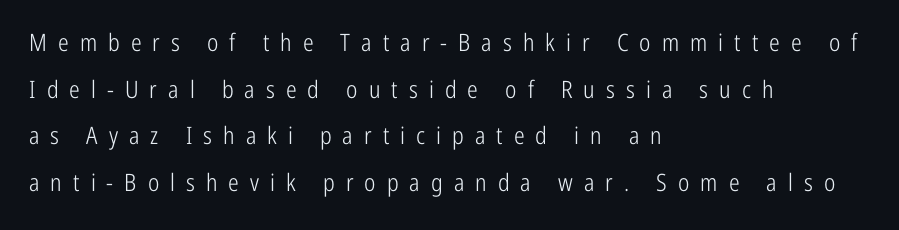
The image shows 24 px text type, upright; set left-aligned, loose line spacing (1.94x), unusually wide letter spacing (+0.46 em), not underlined.
